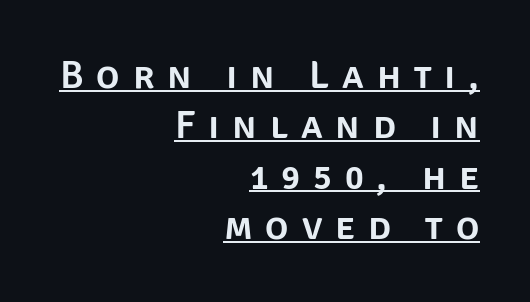
{"serif": "no", "italic": "no", "width": "normal", "stroke_contrast": "low", "x_height": "large", "monospaced": "no", "underline": "yes", "align": "right", "line_spacing": "normal", "line_spacing_ratio": 1.29, "letter_spacing": "wide", "letter_spacing_em": 0.33, "glyph_px": 39}
